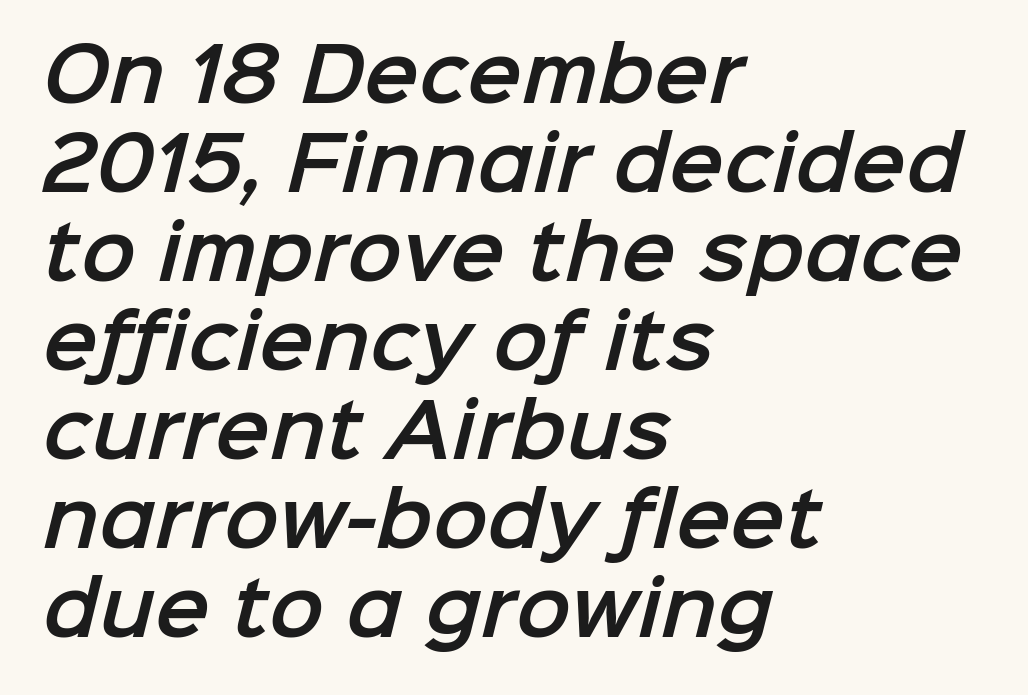
Q: Is the typeface a serif or a sans-serif typeface? A: Sans-serif.
Q: Is the text underlined? A: No.
Q: How is the paragraph aligned? A: Left-aligned.
Q: Is the spacing between letters normal or unusually wide? A: Normal.
Q: Width (condensed, normal, or wide)? A: Normal.
Q: Stroke contrast? A: Low.
Q: x-height? A: Medium.
Q: Monospaced? A: No.
